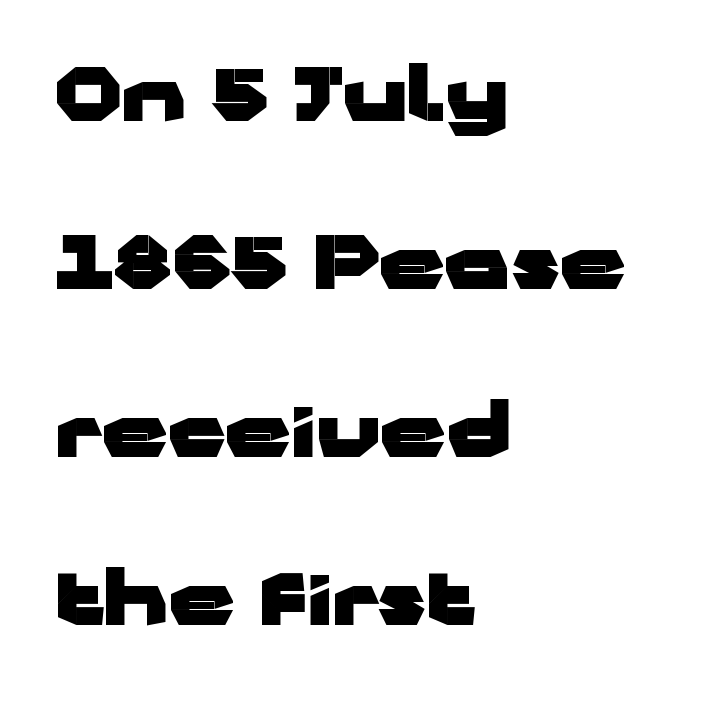
Q: Is the text bold? A: Yes.
Q: Is the text italic (slanted)? A: No, it is upright.
Q: Is the typeface a serif or a sans-serif typeface? A: Sans-serif.
Q: Is the text underlined? A: No.
Q: How is the paragraph aligned? A: Left-aligned.
Q: Is the spacing between letters normal or unusually wide? A: Normal.
Q: Is the spacing between lines tight, normal or loose? A: Loose.
Q: Width (condensed, normal, or wide)? A: Wide.
Q: Stroke contrast? A: Low.
Q: x-height? A: Medium.
Q: Monospaced? A: No.
